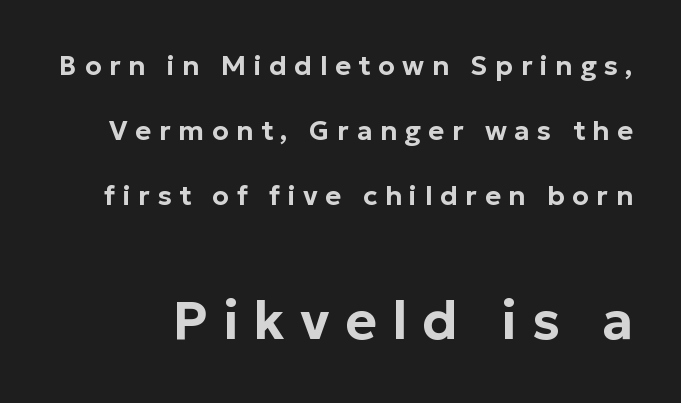
Q: Is the text italic (slanted)? A: No, it is upright.
Q: Is the typeface a serif or a sans-serif typeface? A: Sans-serif.
Q: Is the text underlined? A: No.
Q: Is the spacing between letters normal or unusually wide? A: Unusually wide.
Q: Is the spacing between lines tight, normal or loose? A: Loose.
Q: Which block of text is set in a larger size, the first (top) or the second (bottom)? A: The second (bottom) one.
Q: Width (condensed, normal, or wide)? A: Normal.
Q: Stroke contrast? A: Low.
Q: x-height? A: Medium.
Q: Monospaced? A: No.
